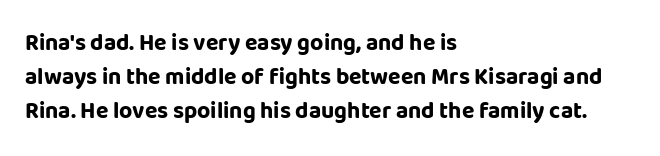
Bold? Absolutely — the strokes are thick and heavy. The setting favours the left margin, as ordinary paragraphs usually do. The font's upright variant was chosen for this text. A bare baseline throughout the passage. Vertical spacing — default.
